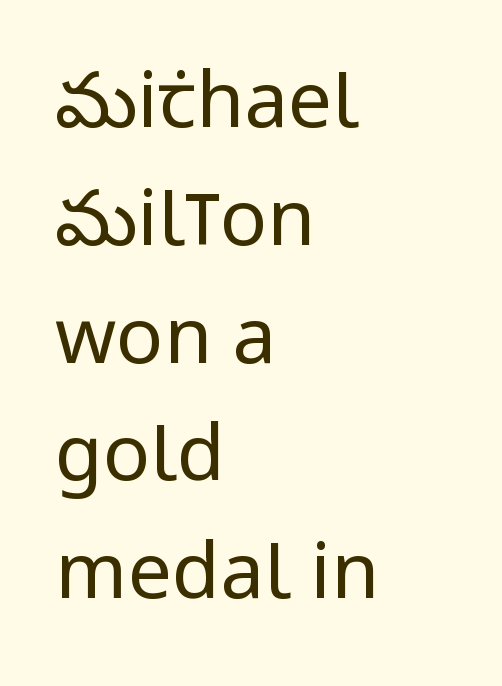
The image shows 78 px regular-weight, condensed sans-serif type, upright; set left-aligned, normal line spacing (1.51x), normal letter spacing, not underlined; low stroke contrast and a large x-height.
